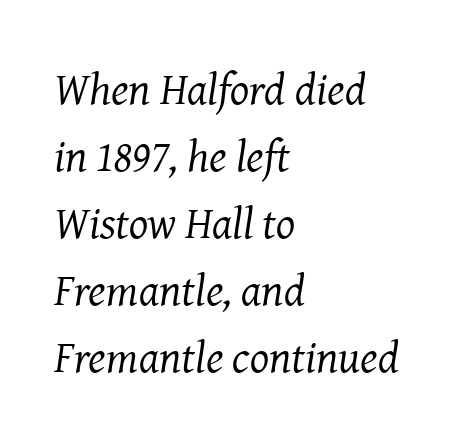
{"serif": "yes", "italic": "yes", "lean": "right", "slant_degrees": 8, "bold": "no", "weight": "regular", "width": "normal", "stroke_contrast": "medium", "x_height": "medium", "monospaced": "no", "underline": "no", "align": "left", "line_spacing": "normal", "line_spacing_ratio": 1.49, "letter_spacing": "normal", "letter_spacing_em": 0.0, "glyph_px": 45}
